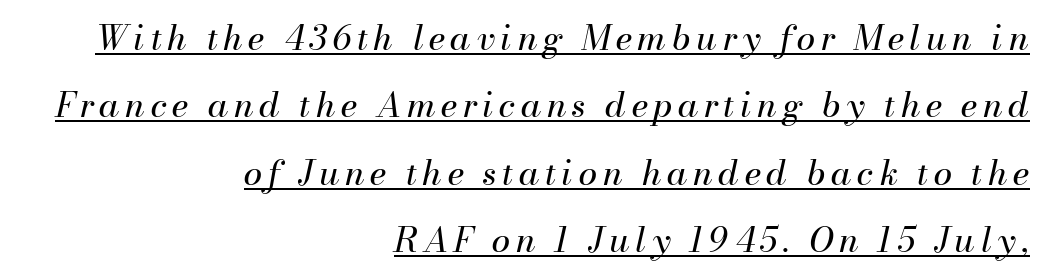
Q: Is the text bold? A: No.
Q: Is the text italic (slanted)? A: Yes, it leans right by about 13 degrees.
Q: Is the text underlined? A: Yes.
Q: How is the paragraph aligned? A: Right-aligned.
Q: Is the spacing between lines tight, normal or loose? A: Loose.
Q: Width (condensed, normal, or wide)? A: Normal.
Q: Stroke contrast? A: Medium.
Q: x-height? A: Small.
Q: Monospaced? A: No.
